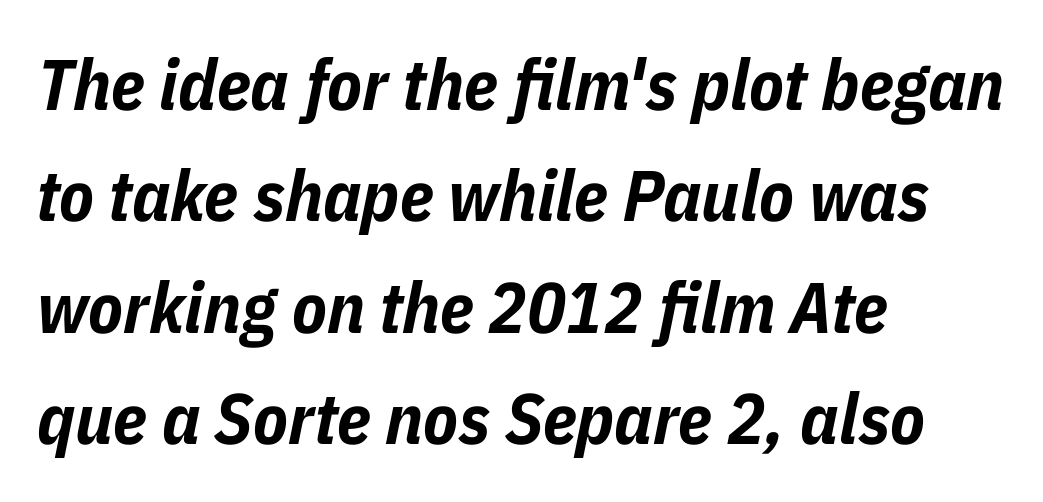
Vertical spacing — default. Underlining? Definitely not there. Italic? Definitely — the glyphs are oblique. There is no visible air inserted between adjacent glyphs. The passage shown is typed in a proportional face where columns would drift.
